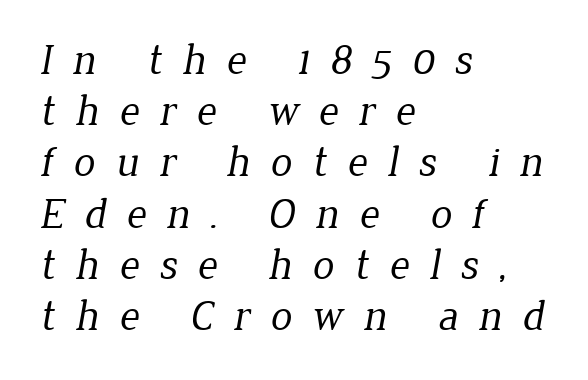
The image shows 43 px regular-weight serif type; set left-aligned, line spacing 1.19x, unusually wide letter spacing (+0.47 em), not underlined; low stroke contrast and a medium x-height.
